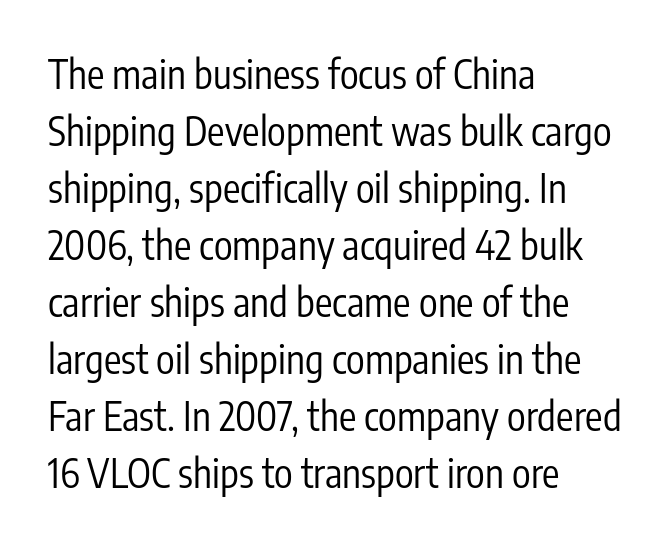
The line-height multiplier appears to be the usual default. Tracking value appears to be zero — textbook default spacing. Descenders hang freely into open space. Varying glyph widths throughout — classic text-font behaviour.
